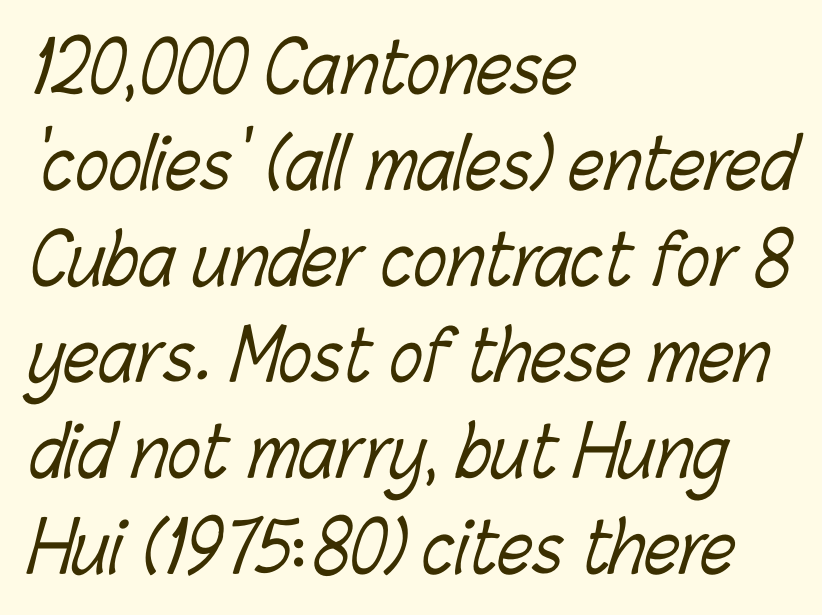
{"bold": "no", "weight": "light", "width": "condensed", "stroke_contrast": "low", "x_height": "medium", "monospaced": "no", "underline": "no", "align": "left", "line_spacing": "normal", "line_spacing_ratio": 1.39, "letter_spacing": "normal", "letter_spacing_em": 0.0, "glyph_px": 69}
